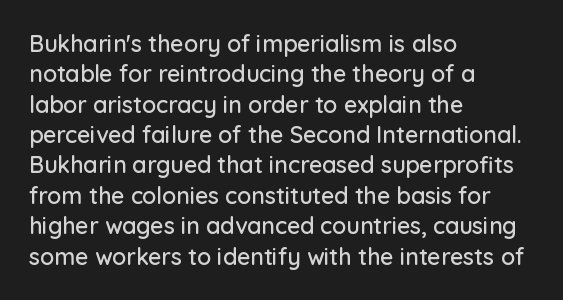
The face used here is rendered with its standard letterfit. These lines are set flush left with a ragged right edge. The glyphs are unaccompanied by any horizontal stroke below them. Normally led — the rows are evenly, conventionally spaced. Do the letters lean? They stand straight.
